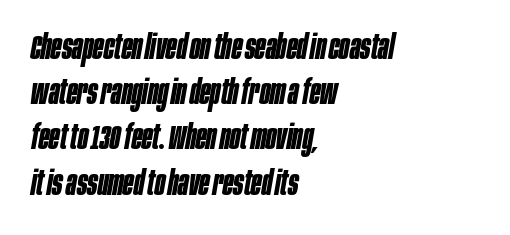
{"italic": "yes", "lean": "right", "slant_degrees": 10, "bold": "yes", "weight": "bold", "width": "condensed", "stroke_contrast": "low", "x_height": "large", "monospaced": "no", "underline": "no", "align": "left", "line_spacing": "normal", "line_spacing_ratio": 1.33, "letter_spacing": "normal", "letter_spacing_em": 0.0, "glyph_px": 34}
